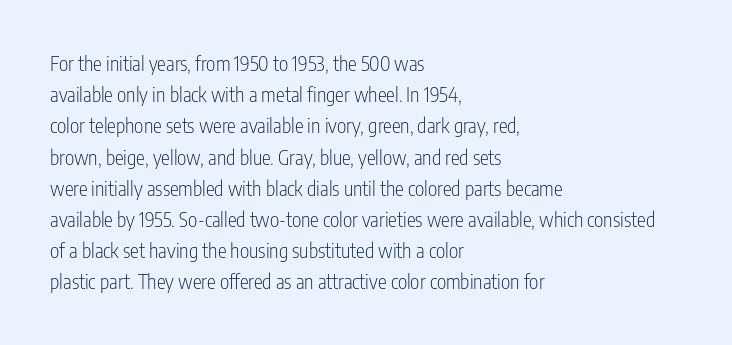
Q: Is the text bold? A: No.
Q: Is the text italic (slanted)? A: No, it is upright.
Q: Is the text underlined? A: No.
Q: How is the paragraph aligned? A: Left-aligned.
Q: Is the spacing between letters normal or unusually wide? A: Normal.
Q: Is the spacing between lines tight, normal or loose? A: Normal.
